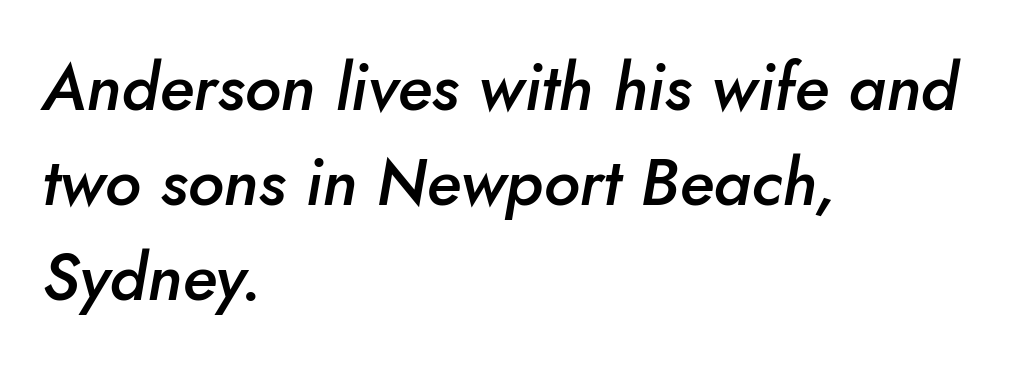
The image shows 66 px semibold type, italic (leaning right); set left-aligned, normal line spacing (1.44x), normal letter spacing, not underlined; low stroke contrast and a small x-height.
